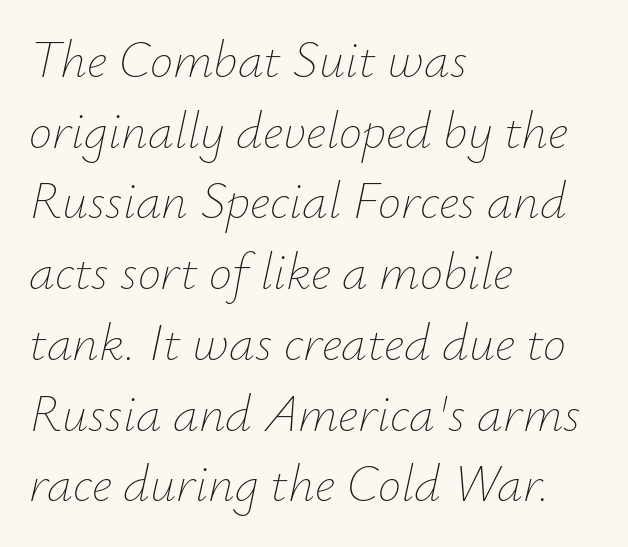
{"italic": "yes", "lean": "right", "slant_degrees": 12, "bold": "no", "weight": "thin", "width": "normal", "stroke_contrast": "low", "x_height": "small", "monospaced": "no", "underline": "no", "align": "left", "line_spacing": "normal", "line_spacing_ratio": 1.36, "letter_spacing": "normal", "letter_spacing_em": 0.0, "glyph_px": 52}
